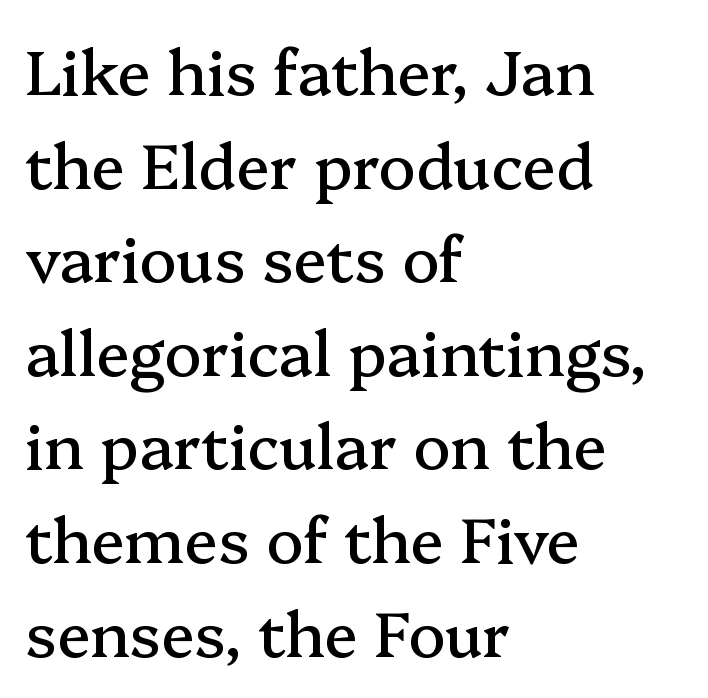
Q: Is the text italic (slanted)? A: No, it is upright.
Q: Is the typeface a serif or a sans-serif typeface? A: Serif.
Q: Is the text underlined? A: No.
Q: How is the paragraph aligned? A: Left-aligned.
Q: Is the spacing between letters normal or unusually wide? A: Normal.
Q: Is the spacing between lines tight, normal or loose? A: Normal.
Q: Width (condensed, normal, or wide)? A: Normal.
Q: Stroke contrast? A: Medium.
Q: x-height? A: Medium.
Q: Monospaced? A: No.
